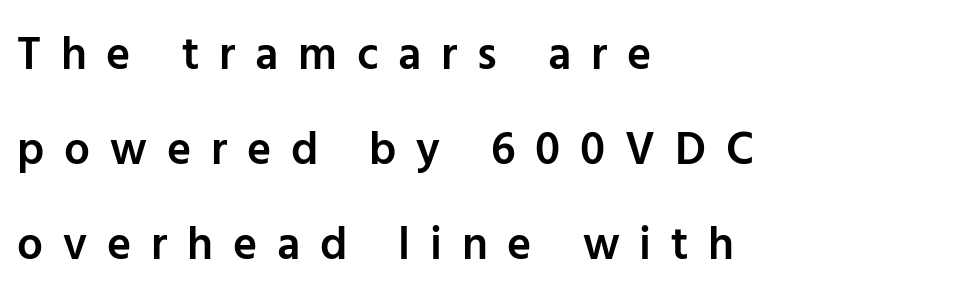
The image shows 46 px semibold sans-serif type, upright; set left-aligned, loose line spacing (2.06x), unusually wide letter spacing (+0.43 em), not underlined; low stroke contrast and a medium x-height.
